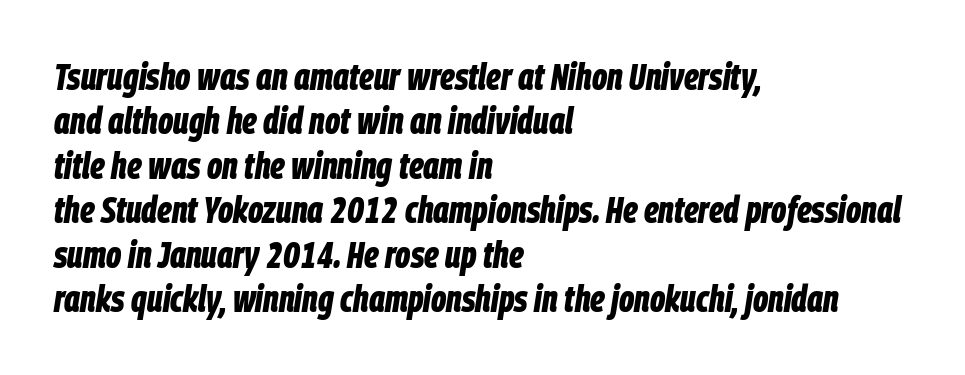
The image shows 37 px bold, condensed type, italic (leaning right); set left-aligned, line spacing 1.2x, normal letter spacing, not underlined; low stroke contrast and a large x-height.
